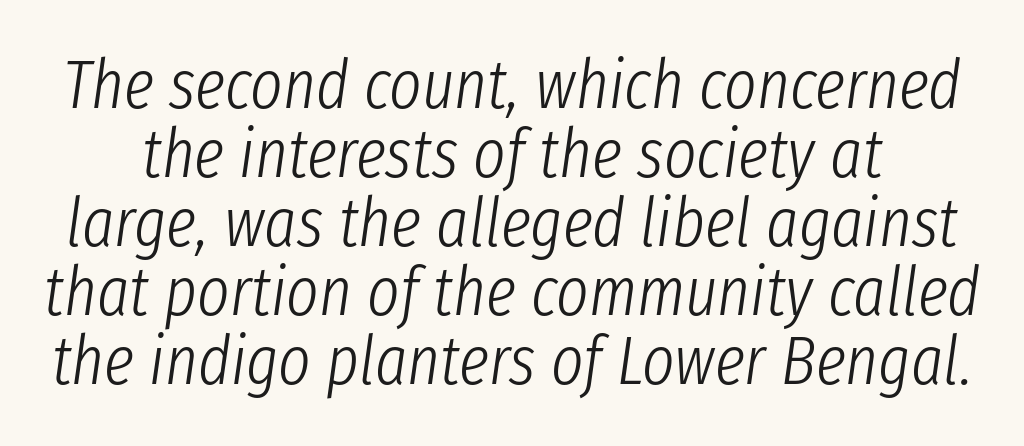
{"italic": "yes", "lean": "right", "slant_degrees": 8, "bold": "no", "weight": "light", "width": "condensed", "stroke_contrast": "low", "x_height": "medium", "monospaced": "no", "underline": "no", "line_spacing": "tight", "line_spacing_ratio": 1.0, "letter_spacing": "normal", "letter_spacing_em": 0.0, "glyph_px": 69}
